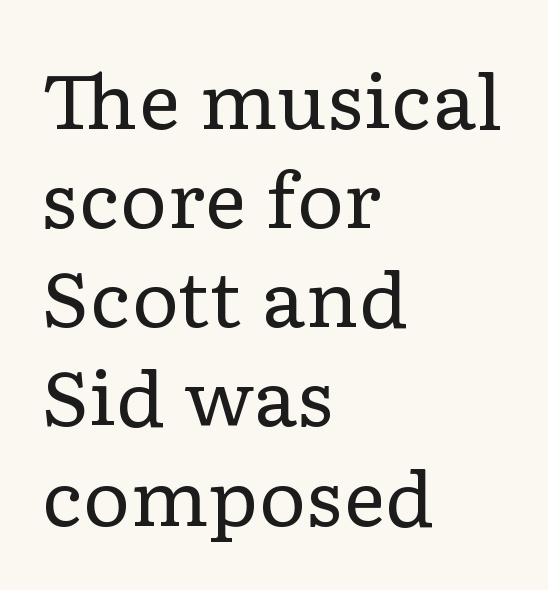
{"serif": "yes", "italic": "no", "bold": "no", "weight": "regular", "width": "wide", "stroke_contrast": "low", "x_height": "medium", "monospaced": "no", "underline": "no", "align": "left", "line_spacing": "normal", "line_spacing_ratio": 1.34, "letter_spacing": "normal", "letter_spacing_em": 0.0, "glyph_px": 74}
